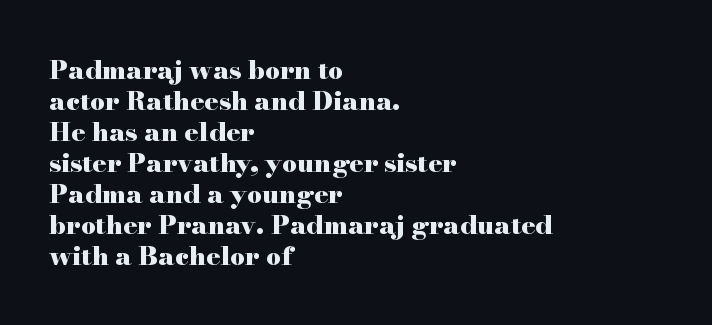
The image shows 26 px bold type, upright; set left-aligned, line spacing 1.19x, normal letter spacing, not underlined.
